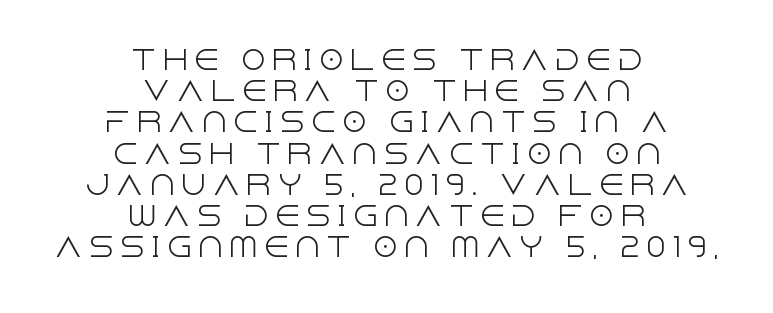
{"italic": "no", "bold": "no", "underline": "no", "align": "center", "line_spacing_ratio": 1.2, "letter_spacing": "wide", "letter_spacing_em": 0.2, "glyph_px": 26}
